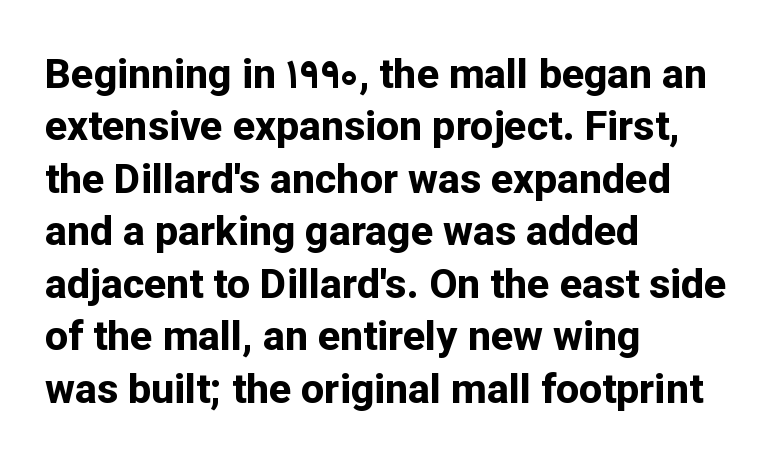
{"serif": "no", "italic": "no", "bold": "yes", "weight": "bold", "width": "normal", "stroke_contrast": "low", "x_height": "medium", "monospaced": "no", "underline": "no", "align": "left", "line_spacing": "normal", "line_spacing_ratio": 1.28, "letter_spacing": "normal", "letter_spacing_em": 0.0, "glyph_px": 41}
